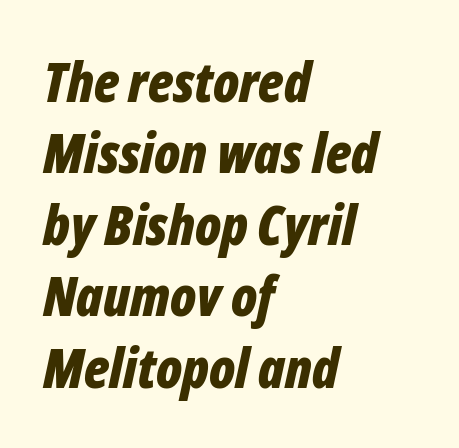
{"italic": "yes", "lean": "right", "slant_degrees": 12, "bold": "yes", "weight": "bold", "width": "condensed", "stroke_contrast": "low", "x_height": "medium", "monospaced": "no", "underline": "no", "align": "left", "line_spacing": "normal", "line_spacing_ratio": 1.3, "letter_spacing": "normal", "letter_spacing_em": 0.0, "glyph_px": 55}
